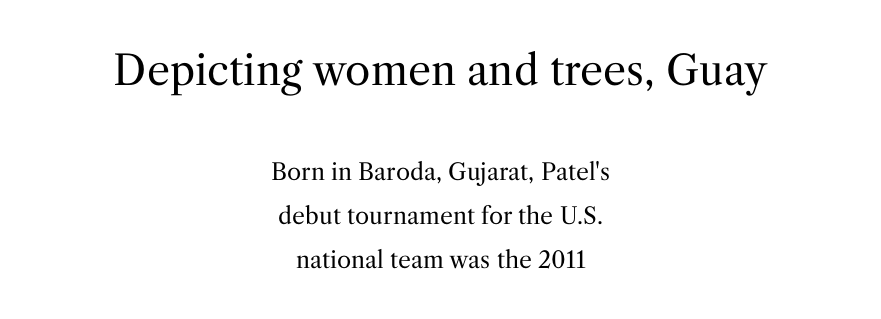
The image shows 41 px regular-weight serif type, upright; set centered, loose line spacing (1.92x), normal letter spacing, not underlined; the first (top) block is 1.78x larger; medium stroke contrast and a medium x-height.
